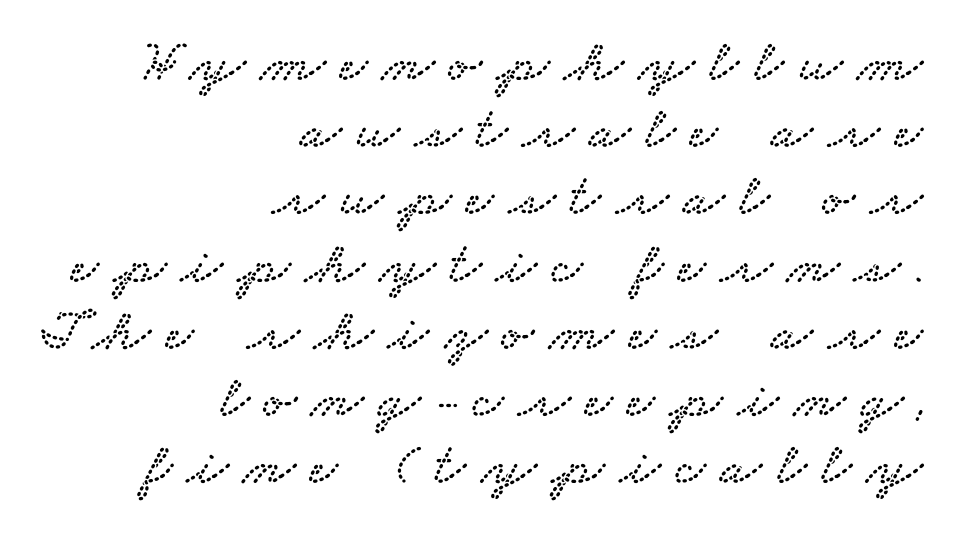
Is this a fixed-width face? No — the glyphs have proportional, varying widths. Clear beneath every line of the passage. A student would call this right alignment; a typographer would say flush right, rag left. Letter spacing: wide.
